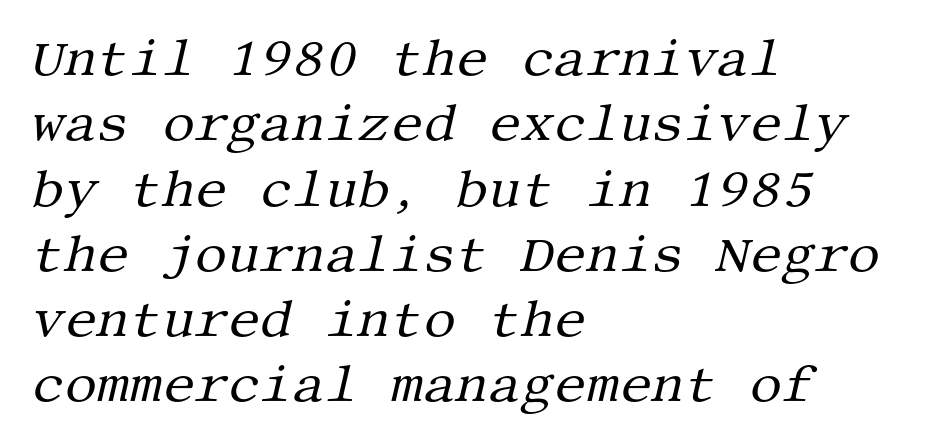
{"serif": "yes", "italic": "yes", "lean": "right", "slant_degrees": 13, "bold": "no", "weight": "regular", "width": "normal", "stroke_contrast": "medium", "x_height": "large", "underline": "no", "align": "left", "line_spacing": "normal", "line_spacing_ratio": 1.28, "letter_spacing": "normal", "letter_spacing_em": 0.0, "glyph_px": 51}
